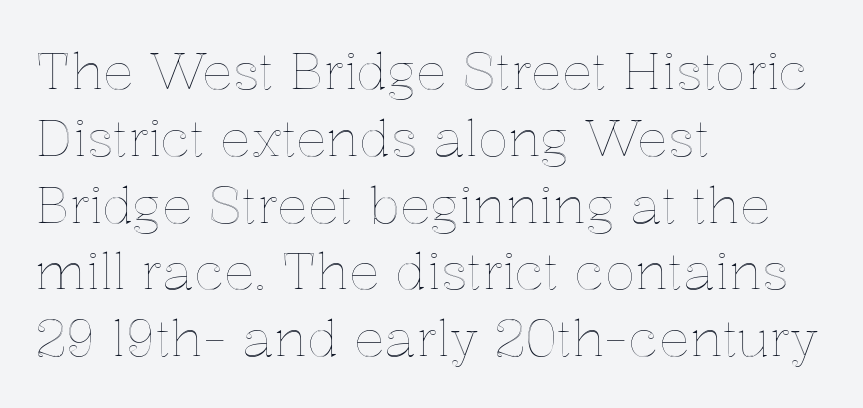
Q: Is the text italic (slanted)? A: No, it is upright.
Q: Is the text underlined? A: No.
Q: How is the paragraph aligned? A: Left-aligned.
Q: Is the spacing between letters normal or unusually wide? A: Normal.
Q: Is the spacing between lines tight, normal or loose? A: Normal.
Q: Width (condensed, normal, or wide)? A: Normal.
Q: x-height? A: Medium.
Q: Monospaced? A: No.
